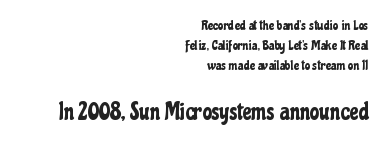
Type without underlining. Short note: letters normally spaced. If you measured baseline to baseline, you'd find a middling distance. Leftover space on each line is placed entirely before the opening word.
